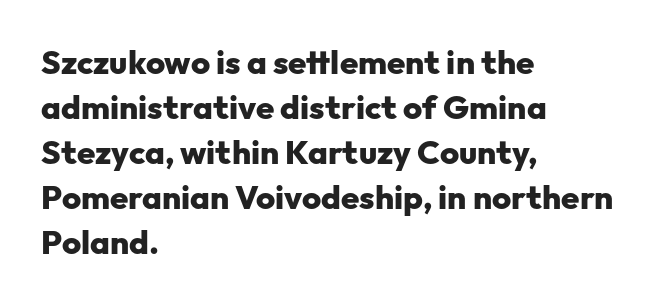
{"serif": "no", "italic": "no", "bold": "yes", "weight": "heavy", "width": "normal", "stroke_contrast": "low", "x_height": "medium", "monospaced": "no", "underline": "no", "align": "left", "line_spacing": "normal", "line_spacing_ratio": 1.36, "letter_spacing": "normal", "letter_spacing_em": 0.0, "glyph_px": 33}
